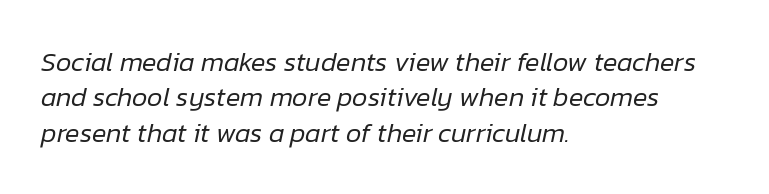
Stroke mass is kept to a normal reading level or below. Descenders hang freely into open space. Caption: standard tracking, unaltered. A typesetter would mark this as italic. Leading: standard.
